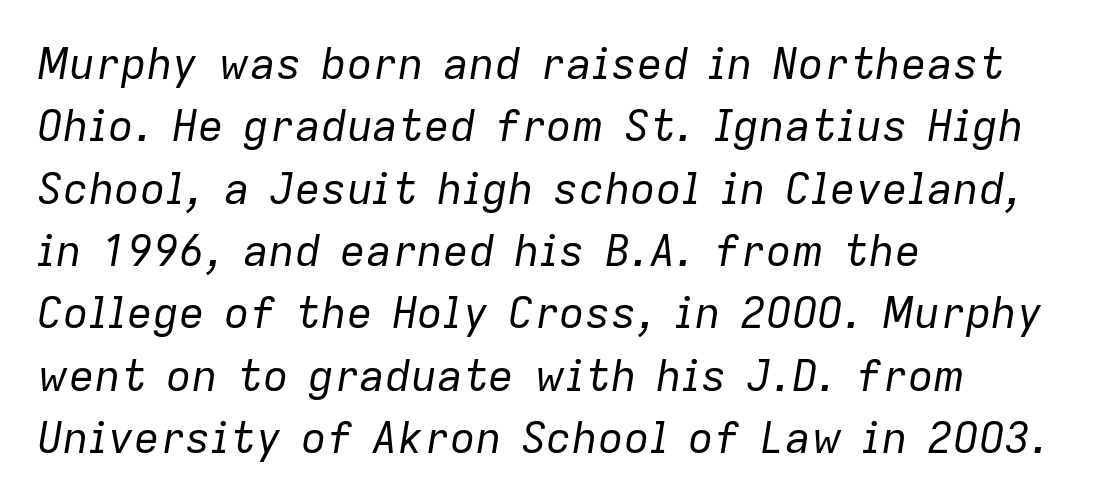
Q: Is the text bold? A: No.
Q: Is the text italic (slanted)? A: Yes, it leans right by about 9 degrees.
Q: Is the text underlined? A: No.
Q: How is the paragraph aligned? A: Left-aligned.
Q: Is the spacing between letters normal or unusually wide? A: Normal.
Q: Is the spacing between lines tight, normal or loose? A: Normal.
Q: Width (condensed, normal, or wide)? A: Normal.
Q: Stroke contrast? A: Low.
Q: x-height? A: Medium.
Q: Monospaced? A: No.
